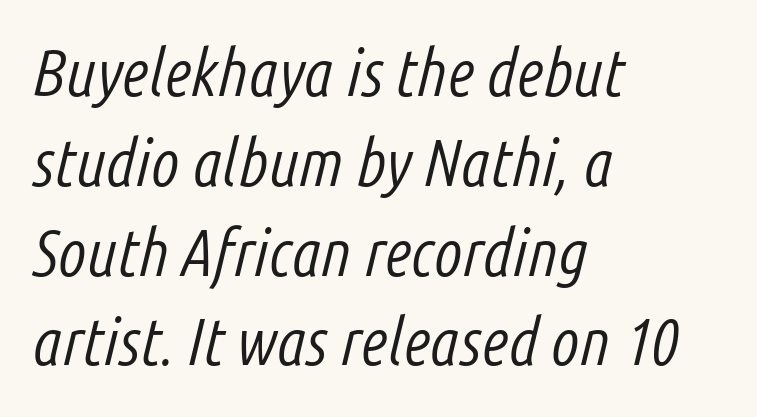
{"italic": "yes", "lean": "right", "slant_degrees": 14, "bold": "no", "weight": "light", "width": "condensed", "stroke_contrast": "low", "x_height": "medium", "monospaced": "no", "underline": "no", "align": "left", "line_spacing": "normal", "line_spacing_ratio": 1.36, "letter_spacing": "normal", "letter_spacing_em": 0.0, "glyph_px": 66}
